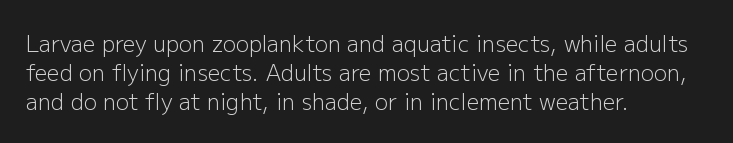
{"italic": "no", "bold": "no", "underline": "no", "align": "left", "line_spacing": "normal", "line_spacing_ratio": 1.31, "letter_spacing": "normal", "letter_spacing_em": 0.0, "glyph_px": 22}
